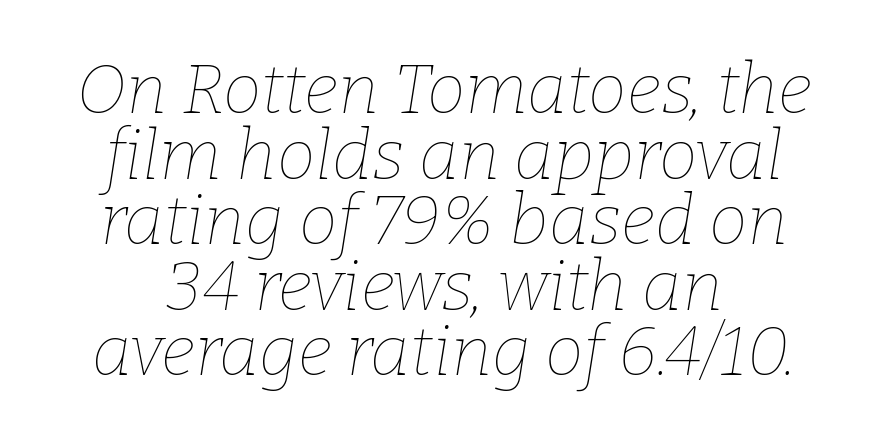
Q: Is the text bold? A: No.
Q: Is the text italic (slanted)? A: Yes, it leans right by about 9 degrees.
Q: Is the text underlined? A: No.
Q: Is the spacing between letters normal or unusually wide? A: Normal.
Q: Is the spacing between lines tight, normal or loose? A: Tight.
Q: Width (condensed, normal, or wide)? A: Normal.
Q: Stroke contrast? A: Low.
Q: x-height? A: Medium.
Q: Monospaced? A: No.
